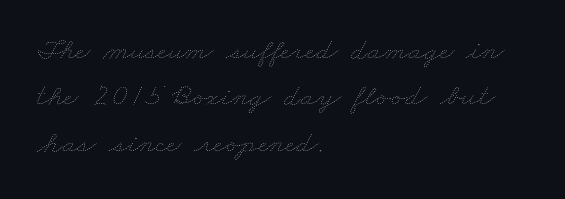
Each word holds together tightly as a unit, with standard inter-letter gaps. Think of a printed novel: that variable character pitch is what you see here. The words here are not underlined. Compared with a typical body face, this is equally light or lighter still. Reading down the block, your eye returns to a fixed left position each line.
